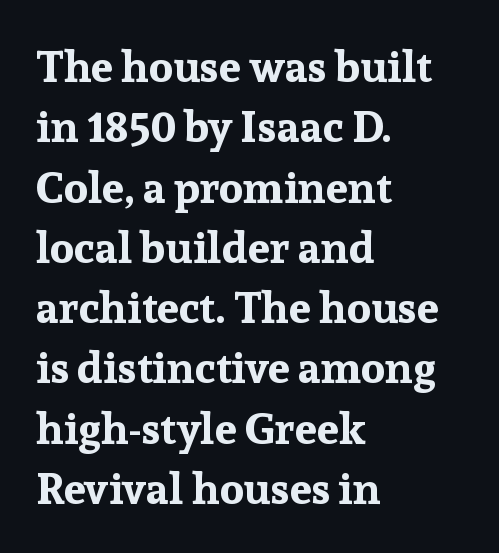
Q: Is the text bold? A: Yes.
Q: Is the text italic (slanted)? A: No, it is upright.
Q: Is the typeface a serif or a sans-serif typeface? A: Serif.
Q: Is the text underlined? A: No.
Q: How is the paragraph aligned? A: Left-aligned.
Q: Is the spacing between letters normal or unusually wide? A: Normal.
Q: Is the spacing between lines tight, normal or loose? A: Normal.
Q: Width (condensed, normal, or wide)? A: Normal.
Q: Stroke contrast? A: Low.
Q: x-height? A: Medium.
Q: Monospaced? A: No.
